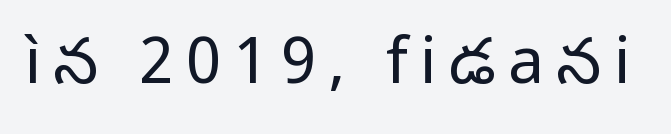
Q: Is the text bold? A: No.
Q: Is the text italic (slanted)? A: No, it is upright.
Q: Is the typeface a serif or a sans-serif typeface? A: Sans-serif.
Q: Is the text underlined? A: No.
Q: Width (condensed, normal, or wide)? A: Normal.
Q: Stroke contrast? A: Low.
Q: x-height? A: Medium.
Q: Monospaced? A: No.
